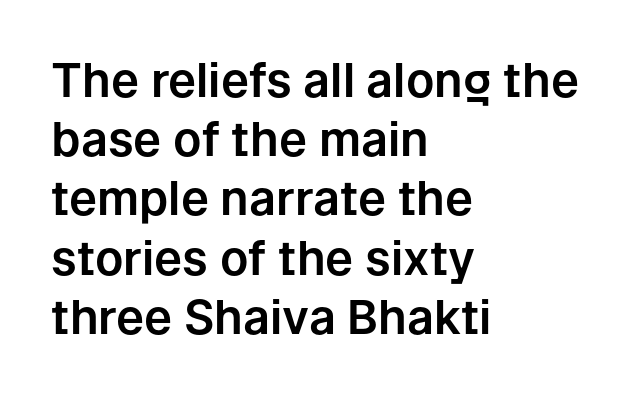
{"serif": "no", "italic": "no", "width": "normal", "stroke_contrast": "low", "x_height": "medium", "monospaced": "no", "underline": "no", "align": "left", "line_spacing": "normal", "line_spacing_ratio": 1.26, "letter_spacing": "normal", "letter_spacing_em": 0.0, "glyph_px": 47}
